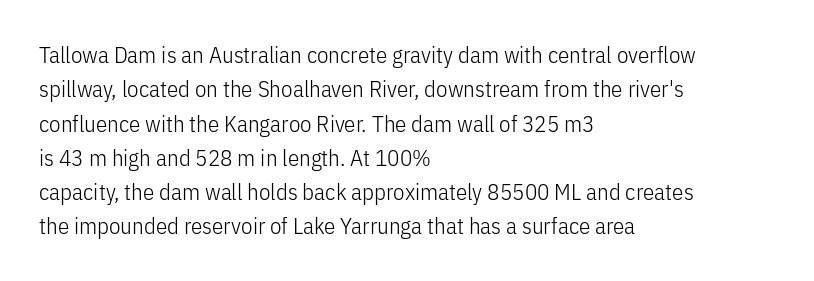
The vertical gap from one line to the next is medium. These lines were composed using upright roman letters. Horizontal alignment here is leftward, the default for most running prose. The gaps between neighbouring characters are ordinary and unremarkable. Weight: regular or lighter.
